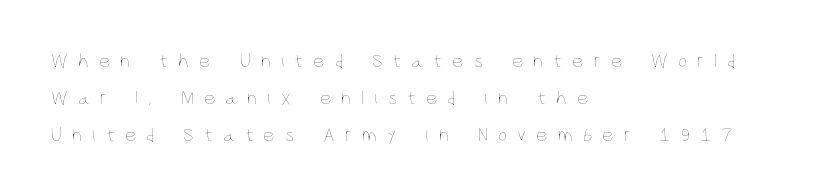
Italic? Not at all — the glyphs are vertical. Every row of glyphs begins at an identical x-position on the left. No extra ink here — the face is not bold. Glance below the letters and you will spot only blank space.
